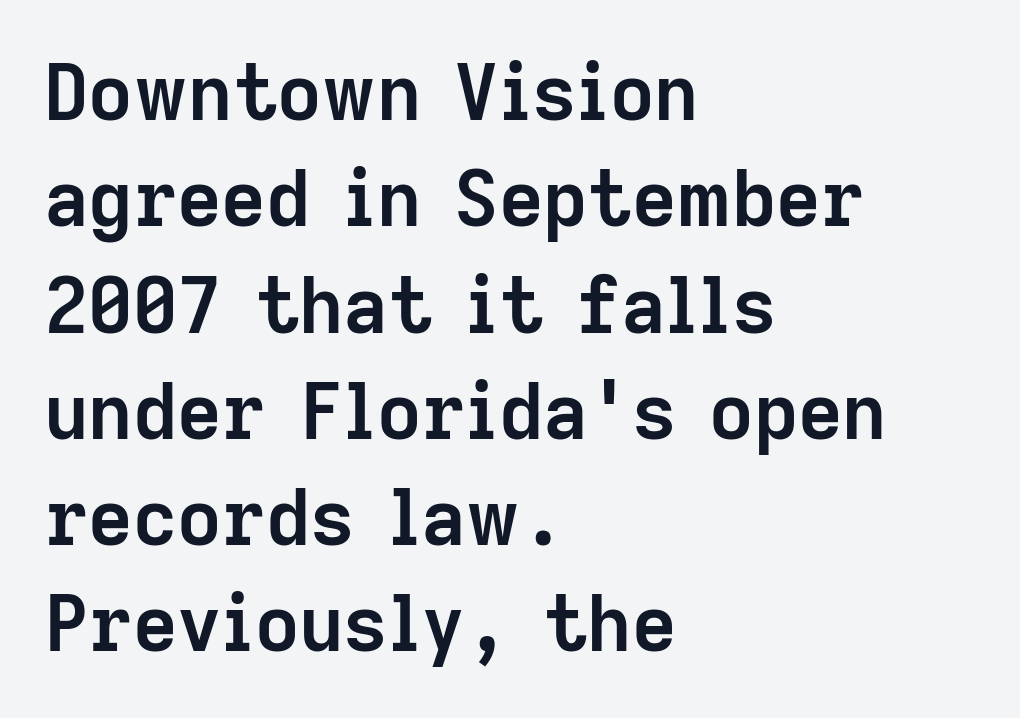
The typeface chosen for these lines omits serifs. Check the space under the baseline: it is left empty. Is there much room between lines? A standard amount, neither cramped nor airy. Words appear dense and cohesive because spacing is normal. Do the characters align in a grid? No, the font is proportional.
